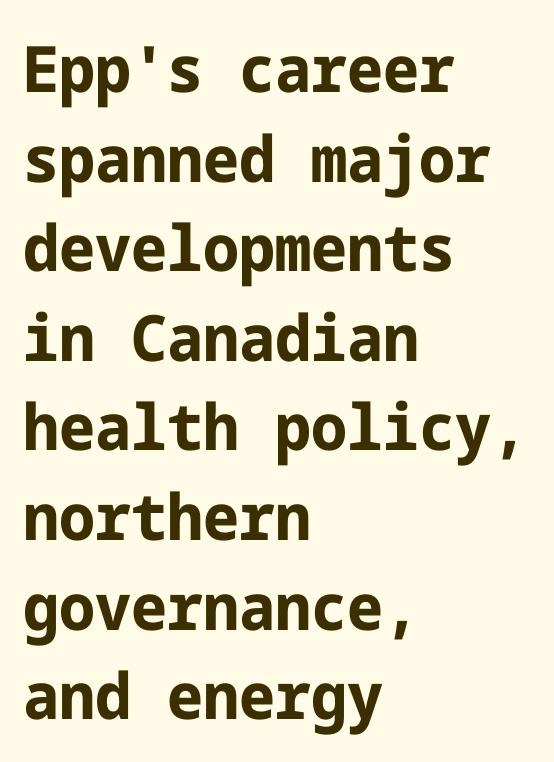
Plain, unruled lines of type. A typesetter would call this leading conventional body-copy spacing. Horizontal alignment here is leftward, the default for most running prose. This is roman type, the default non-slanted kind. Students, this is bold: see how much ink each stroke carries.
